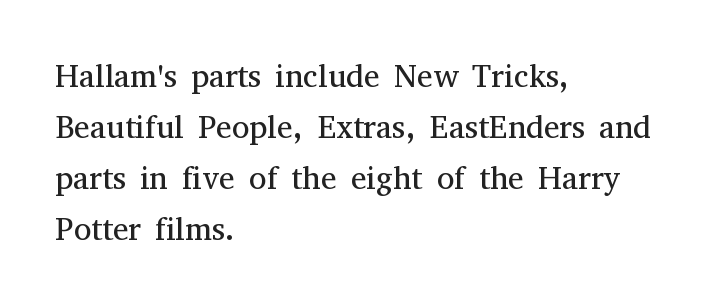
{"serif": "yes", "italic": "no", "bold": "no", "weight": "regular", "width": "normal", "stroke_contrast": "medium", "x_height": "medium", "monospaced": "no", "underline": "no", "align": "left", "line_spacing": "normal", "line_spacing_ratio": 1.59, "letter_spacing": "normal", "letter_spacing_em": 0.0, "glyph_px": 32}
